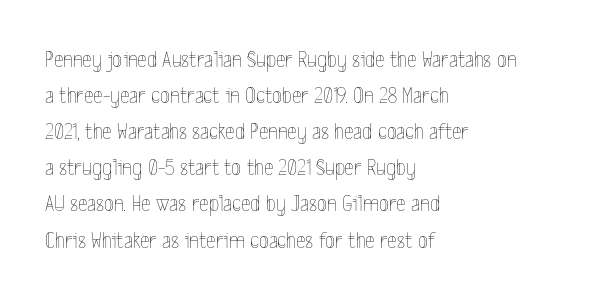
Q: Is the text bold? A: No.
Q: Is the text italic (slanted)? A: No, it is upright.
Q: Is the text underlined? A: No.
Q: How is the paragraph aligned? A: Left-aligned.
Q: Is the spacing between letters normal or unusually wide? A: Normal.
Q: Is the spacing between lines tight, normal or loose? A: Normal.
